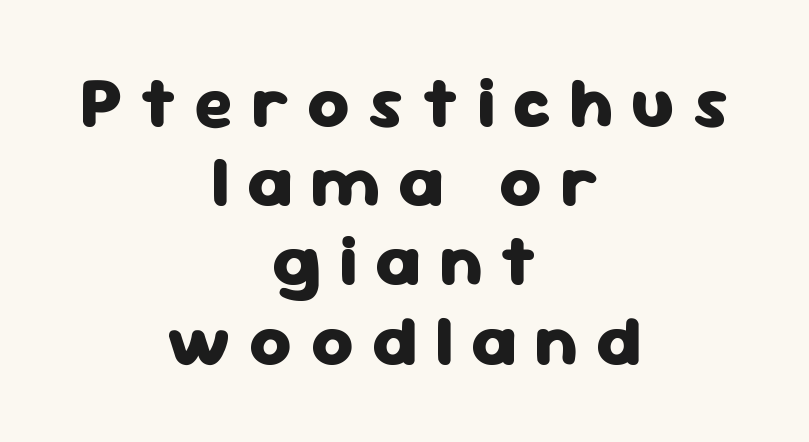
Leading is clearly below the norm, producing a dense column. Beneath every word, the page is bare. Do the characters align in a grid? No, the font is proportional. Compared with typical body copy, the letter spacing here is much looser. Caption: multi-line text, centered on the measure.
